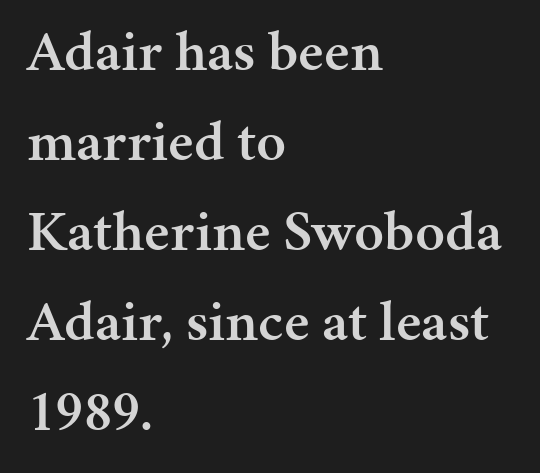
The image shows 58 px semibold serif type, upright; set left-aligned, normal line spacing (1.55x), normal letter spacing, not underlined; medium stroke contrast and a medium x-height.
